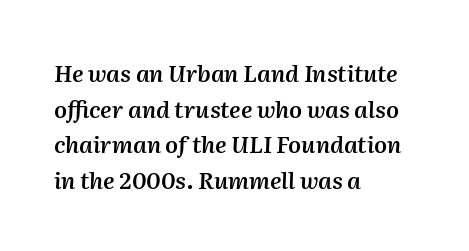
{"italic": "yes", "lean": "right", "slant_degrees": 2, "bold": "semi", "underline": "no", "align": "left", "line_spacing": "normal", "line_spacing_ratio": 1.55, "letter_spacing": "normal", "letter_spacing_em": 0.0, "glyph_px": 23}
